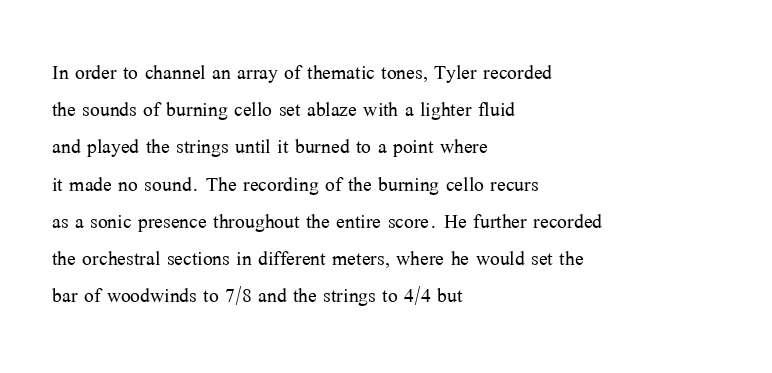
Q: Is the text bold? A: No.
Q: Is the text italic (slanted)? A: No, it is upright.
Q: Is the text underlined? A: No.
Q: How is the paragraph aligned? A: Left-aligned.
Q: Is the spacing between letters normal or unusually wide? A: Normal.
Q: Is the spacing between lines tight, normal or loose? A: Normal.
